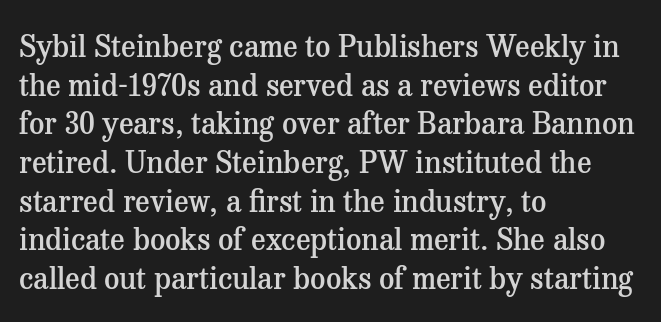
{"serif": "yes", "italic": "no", "bold": "semi", "weight": "semibold", "width": "normal", "stroke_contrast": "medium", "x_height": "medium", "monospaced": "no", "underline": "no", "align": "left", "line_spacing": "normal", "line_spacing_ratio": 1.29, "letter_spacing": "normal", "letter_spacing_em": 0.0, "glyph_px": 30}
